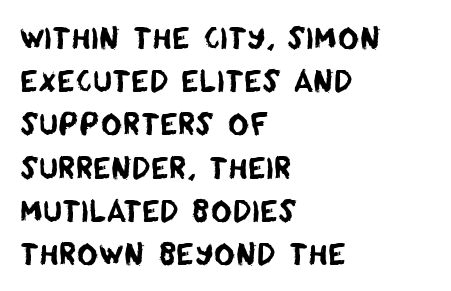
These lines are set flush left with a ragged right edge. Words float on clear page, feet unadorned. The space between consecutive lines is moderate. A sans-serif font was chosen for this passage. How are the letters spaced? Ordinarily, with no added tracking. These lines are rendered in a variable-pitch font.
